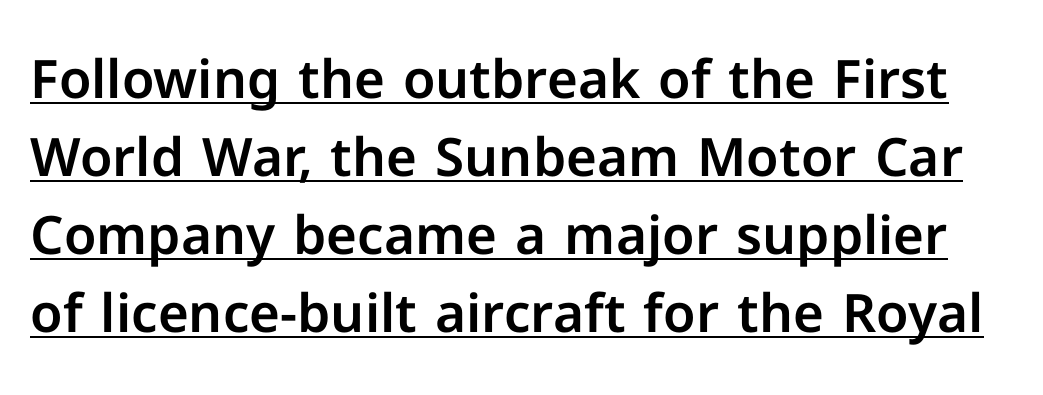
The image shows 53 px sans-serif type, upright; set normal line spacing (1.47x), normal letter spacing, underlined; low stroke contrast and a medium x-height.
